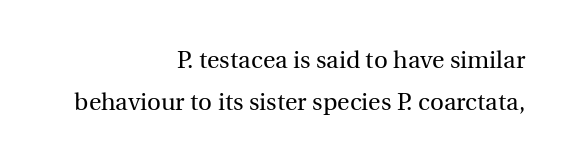
These glyphs show unthickened strokes, regular width or finer. These lines are set flush right with a ragged left edge. Every character sits straight up, as roman type does. Anything drawn beneath the words? Only blank space.
